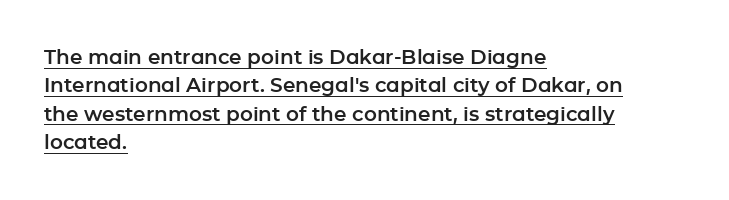
Q: Is the text italic (slanted)? A: No, it is upright.
Q: Is the text underlined? A: Yes.
Q: How is the paragraph aligned? A: Left-aligned.
Q: Is the spacing between letters normal or unusually wide? A: Normal.
Q: Is the spacing between lines tight, normal or loose? A: Normal.
